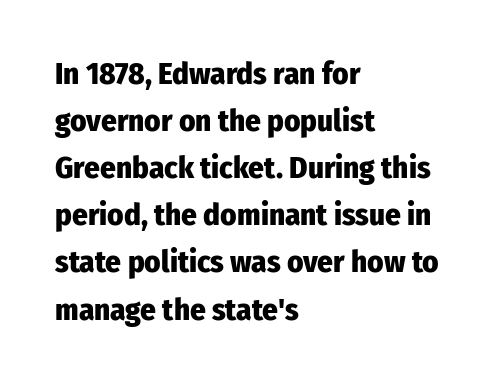
No feet cap the strokes, marking this as sans-serif type. The space between consecutive lines is moderate. The face used here is proportionally spaced, like ordinary book or web type. The face used here is rendered with its standard letterfit.
